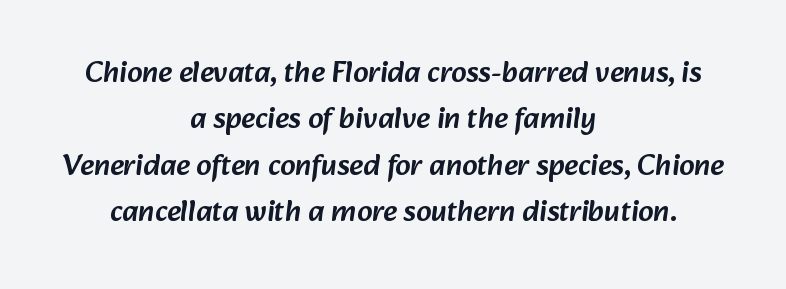
{"serif": "no", "width": "normal", "stroke_contrast": "low", "x_height": "medium", "monospaced": "no", "underline": "no", "align": "center", "line_spacing": "normal", "line_spacing_ratio": 1.55, "letter_spacing": "normal", "letter_spacing_em": 0.0, "glyph_px": 30}
